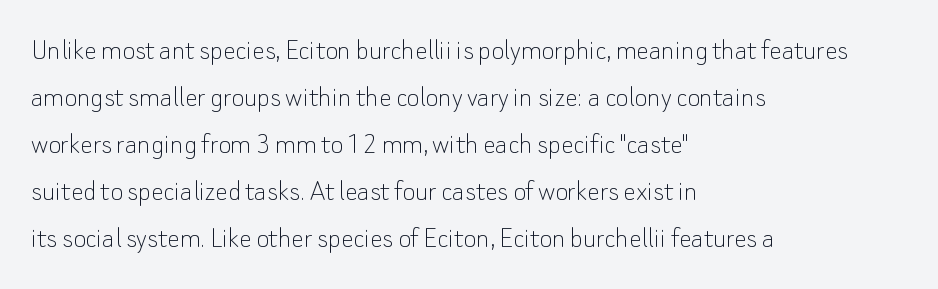
Q: Is the text bold? A: No.
Q: Is the text italic (slanted)? A: No, it is upright.
Q: Is the typeface a serif or a sans-serif typeface? A: Sans-serif.
Q: Is the text underlined? A: No.
Q: How is the paragraph aligned? A: Left-aligned.
Q: Is the spacing between letters normal or unusually wide? A: Normal.
Q: Is the spacing between lines tight, normal or loose? A: Normal.
Q: Width (condensed, normal, or wide)? A: Normal.
Q: Stroke contrast? A: Low.
Q: x-height? A: Small.
Q: Monospaced? A: No.
